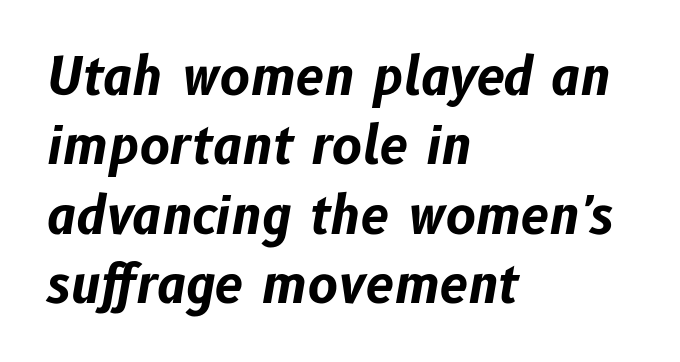
The image shows 51 px bold type, italic (leaning right); set left-aligned, normal line spacing (1.36x), normal letter spacing, not underlined; low stroke contrast and a medium x-height.
